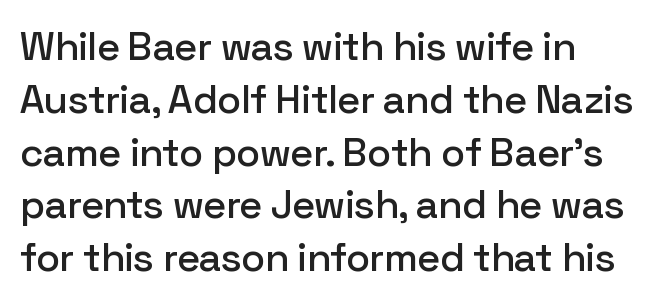
Evenly set lines give the paragraph a standard silhouette. Just letters on the line, the space beneath them empty. Serif or sans? Sans — the stroke terminals are bare. Students, note that the glyphs here touch the page at normal intervals.
